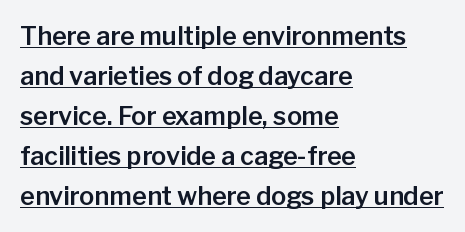
The image shows 25 px text type, upright; set left-aligned, normal line spacing (1.6x), normal letter spacing, underlined.
